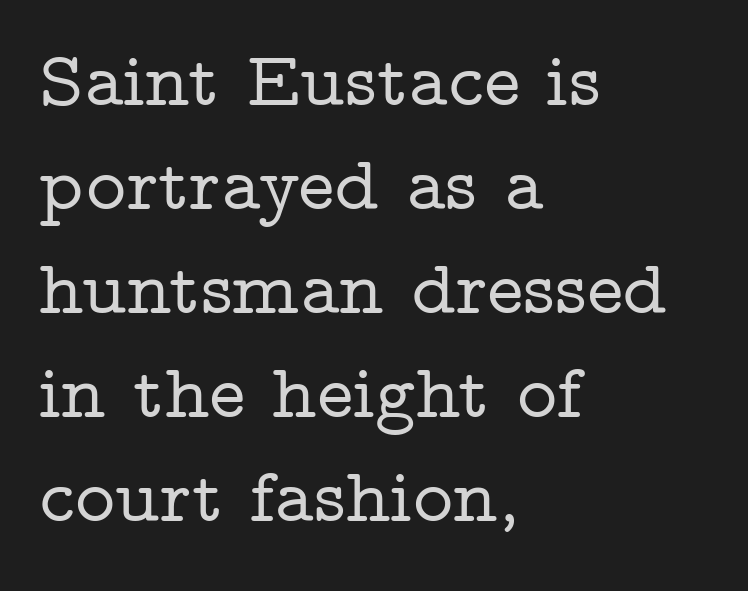
{"serif": "yes", "italic": "no", "width": "wide", "stroke_contrast": "low", "x_height": "medium", "monospaced": "no", "underline": "no", "align": "left", "line_spacing": "normal", "line_spacing_ratio": 1.35, "letter_spacing": "normal", "letter_spacing_em": 0.0, "glyph_px": 77}
